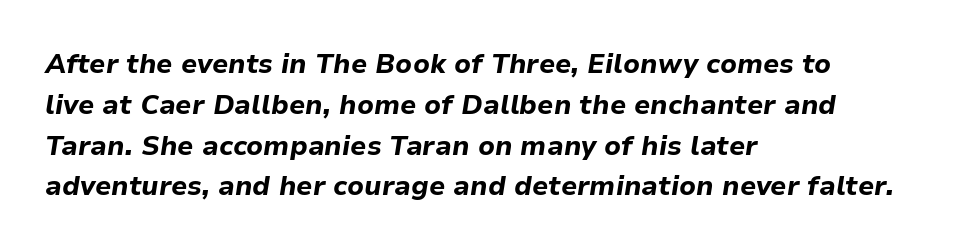
The image shows 27 px bold type, italic (leaning right); set left-aligned, normal line spacing (1.51x), normal letter spacing, not underlined.
